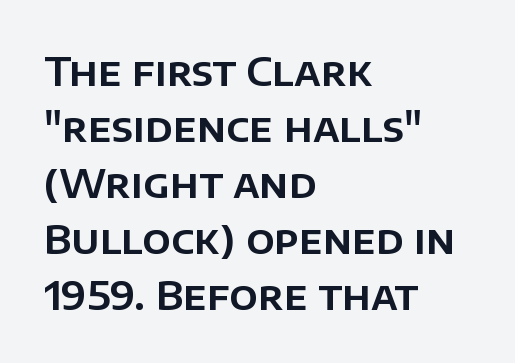
The image shows 40 px sans-serif type, upright; set left-aligned, normal line spacing (1.4x), normal letter spacing, not underlined; low stroke contrast and a large x-height.
